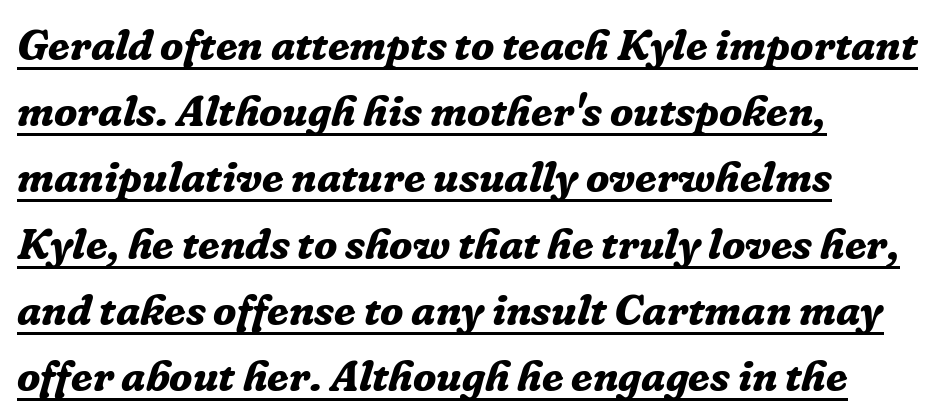
Q: Is the text bold? A: Yes.
Q: Is the text italic (slanted)? A: Yes, it leans right by about 16 degrees.
Q: Is the typeface a serif or a sans-serif typeface? A: Serif.
Q: Is the text underlined? A: Yes.
Q: How is the paragraph aligned? A: Left-aligned.
Q: Is the spacing between letters normal or unusually wide? A: Normal.
Q: Is the spacing between lines tight, normal or loose? A: Normal.
Q: Width (condensed, normal, or wide)? A: Normal.
Q: Stroke contrast? A: Low.
Q: x-height? A: Medium.
Q: Monospaced? A: No.
